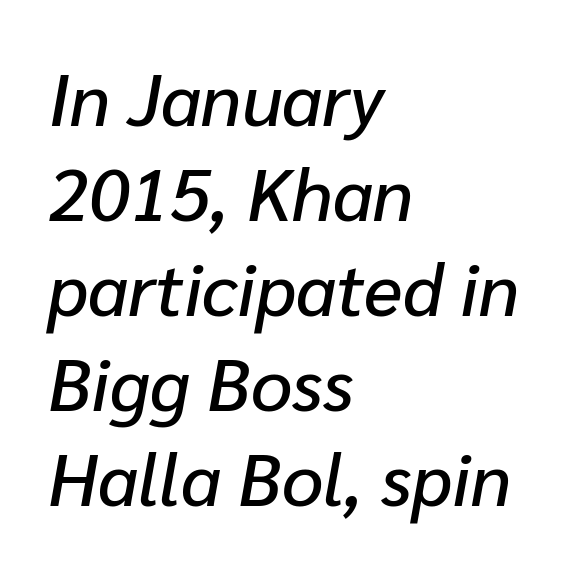
Beneath every word, the page is bare. The face used here is proportionally spaced, like ordinary book or web type. Line starts are locked; line ends wander. Observe the lean: these are italic letterforms. The face used here is rendered with its standard letterfit.
